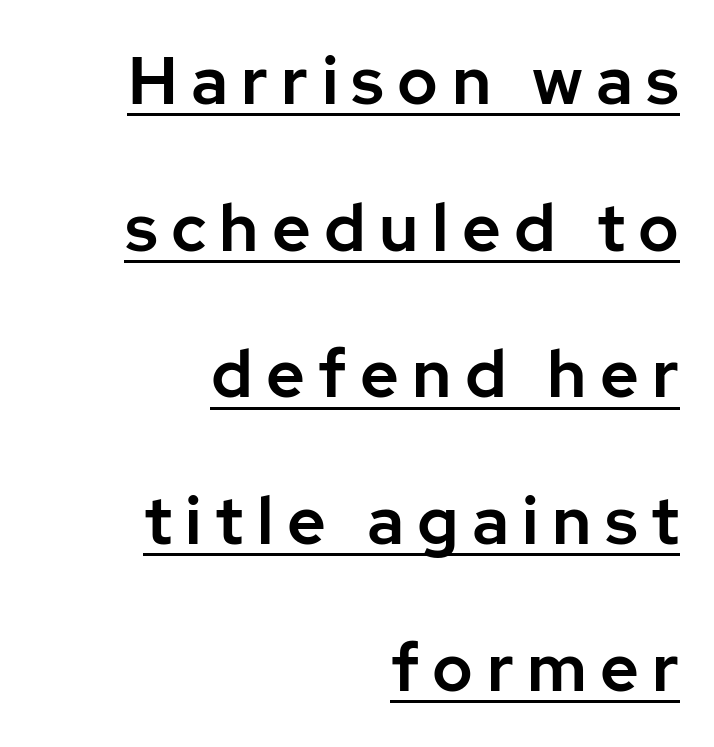
Reading down the column, the eye jumps a long way to each next line. When letters stand straight like this, we call the style roman or upright. Someone cranked the tracking dial way up on this one. Each line ends at the same right margin while the left side varies. Quick note: underline on.
